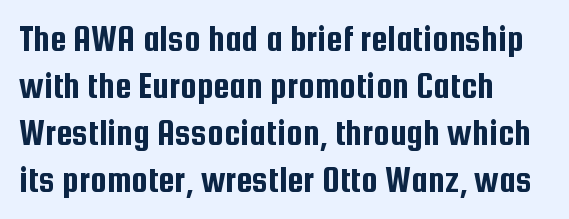
Spacing between characters is what you'd get straight out of the box. Looks like regular typesetting: each glyph gets only the width it needs. The lettering holds an erect, upright posture throughout. Successive baselines arrive at the customary interval. Observe the absence of serifs on each vertical stroke in this sample. These lines are set flush left with a ragged right edge.
